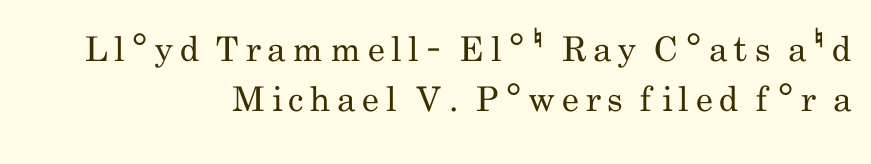
Stroke thickness stays within the range of a standard reading face or lighter. Summary of vertical rhythm: regular, with standard interline spacing. The letters advance in unequal steps, a hallmark of proportional type. Underline: absent. The rag falls on the left side of this text block. It's the straight-up-and-down kind of type.
